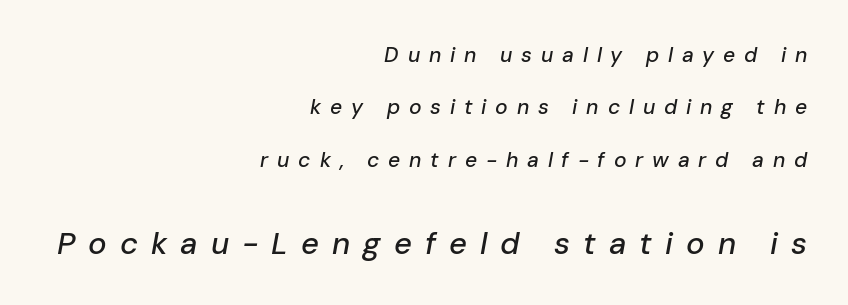
These lines have a slow, spaced-out rhythm from letter to letter. When letters slant like this, we call the style italic. The string is rendered with underlining switched off. The rendering enlarges the type as you move from the upper chunk to the lower. Interline gaps are noticeably wide in this sample. The rendering uses natural spacing where letterforms have individual widths.
